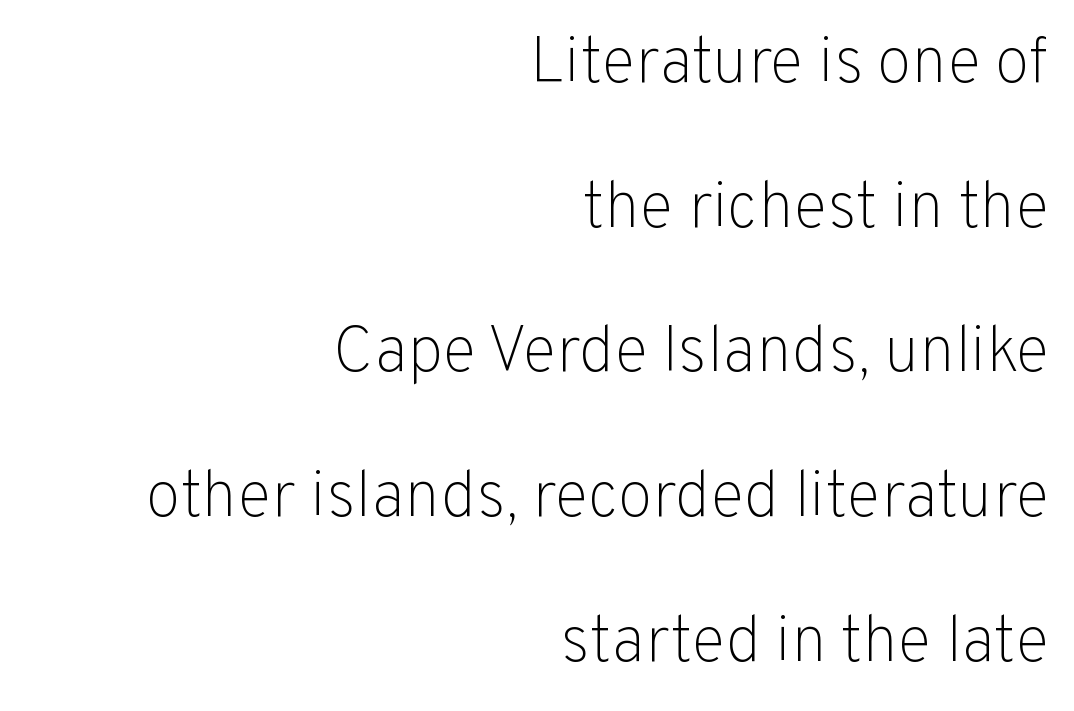
{"serif": "no", "italic": "no", "bold": "no", "weight": "light", "width": "normal", "stroke_contrast": "low", "x_height": "medium", "monospaced": "no", "underline": "no", "align": "right", "line_spacing": "loose", "line_spacing_ratio": 2.26, "letter_spacing": "normal", "letter_spacing_em": 0.0, "glyph_px": 64}
